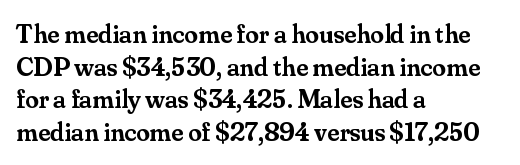
The rendering uses a semibold face; strokes are thickened but not to full bold. Inter-character spacing is left at the font's built-in metrics. Quick note: not italic, upright. Which margin do the lines hug? The left one — the right edge is uneven.
